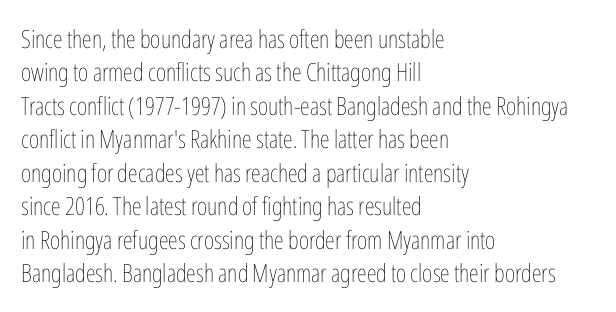
Q: Is the text bold? A: No.
Q: Is the text italic (slanted)? A: No, it is upright.
Q: Is the text underlined? A: No.
Q: How is the paragraph aligned? A: Left-aligned.
Q: Is the spacing between letters normal or unusually wide? A: Normal.
Q: Is the spacing between lines tight, normal or loose? A: Normal.
